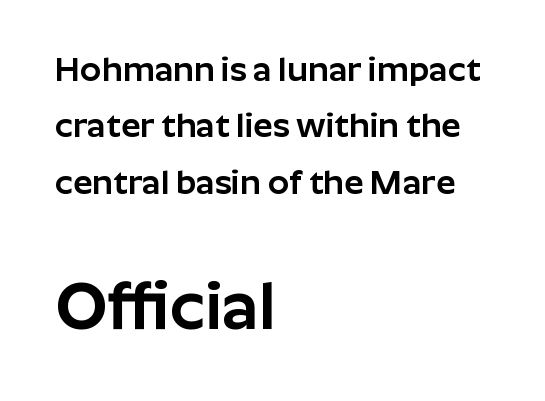
The strip under each line holds only bare page. Evenly set lines give the paragraph a standard silhouette. Character widths vary here, with narrow letters taking less room than wide ones. These lines keep a tight, regular rhythm from letter to letter. No italicization has been applied; the sample stays upright.
